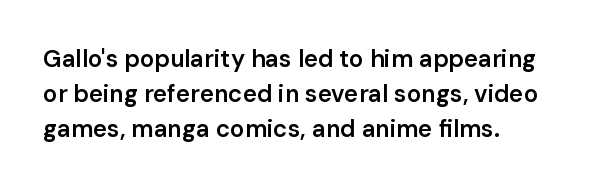
Notice how descenders clear the ascenders below comfortably — that's standard leading. It's the straight-up-and-down kind of type. Horizontally, the lines are justified to the leading edge only. Is the letter spacing exaggerated? No — it looks like the ordinary default. Semibold letterforms, between regular and bold.
